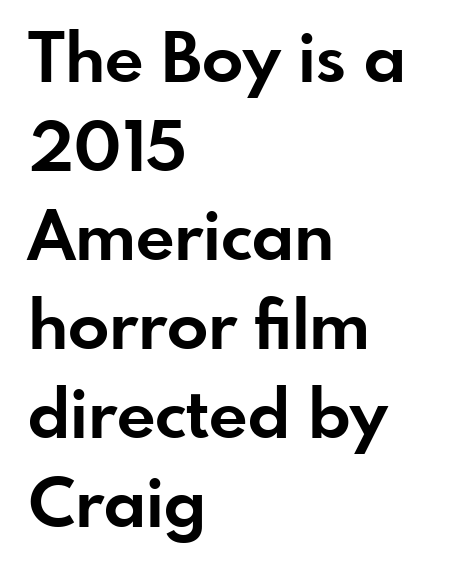
Q: Is the text bold? A: Yes.
Q: Is the text italic (slanted)? A: No, it is upright.
Q: Is the typeface a serif or a sans-serif typeface? A: Sans-serif.
Q: Is the text underlined? A: No.
Q: How is the paragraph aligned? A: Left-aligned.
Q: Is the spacing between letters normal or unusually wide? A: Normal.
Q: Is the spacing between lines tight, normal or loose? A: Normal.
Q: Width (condensed, normal, or wide)? A: Normal.
Q: Stroke contrast? A: Low.
Q: x-height? A: Small.
Q: Monospaced? A: No.
